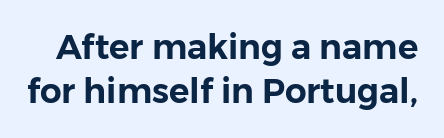
The image shows 34 px sans-serif type, upright; set normal line spacing (1.28x), normal letter spacing, not underlined; low stroke contrast and a medium x-height.
